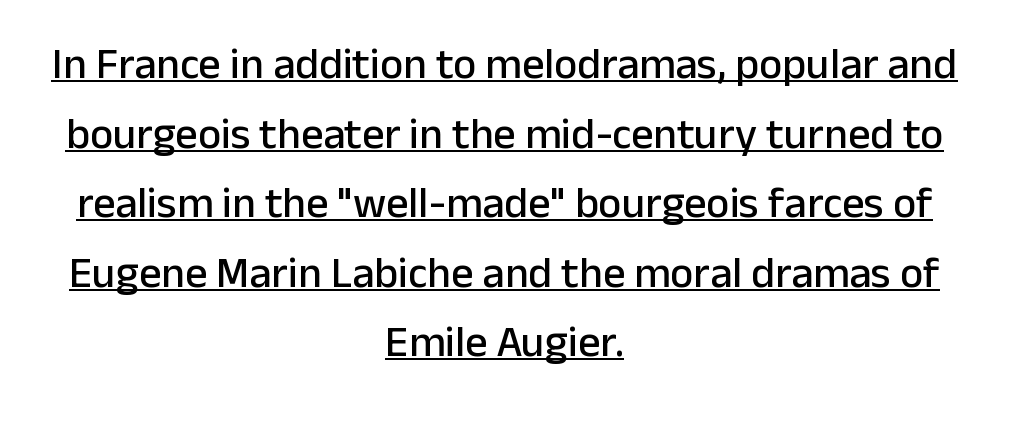
{"serif": "no", "italic": "no", "width": "normal", "stroke_contrast": "low", "x_height": "medium", "monospaced": "no", "underline": "yes", "align": "center", "line_spacing": "normal", "line_spacing_ratio": 1.58, "letter_spacing": "normal", "letter_spacing_em": 0.0, "glyph_px": 44}
